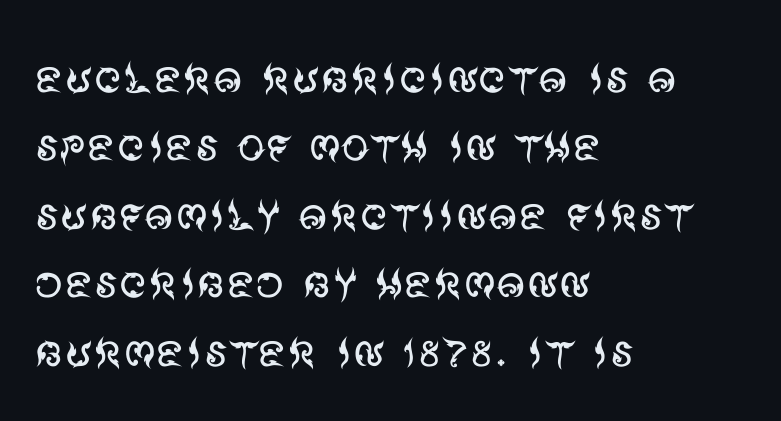
I'd call this a sans setting — the letters go barefoot. The passage is arranged the way most books set body copy — flush left. The letterforms sit shoulder to shoulder at normal distance. Compared with a typical body face, this is equally light or lighter still. The font's upright variant was chosen for this text. This sample has the flowing, uneven cadence of proportional lettering.
